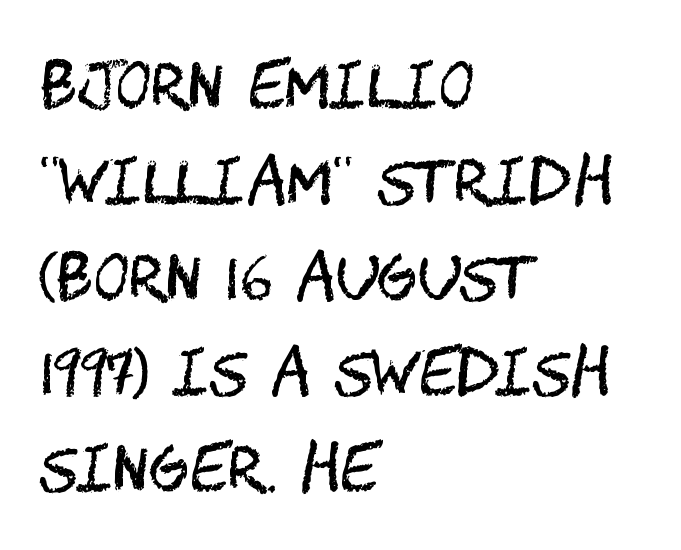
{"serif": "no", "italic": "no", "bold": "no", "weight": "regular", "width": "condensed", "stroke_contrast": "medium", "x_height": "large", "underline": "no", "align": "left", "line_spacing": "normal", "line_spacing_ratio": 1.57, "letter_spacing": "normal", "letter_spacing_em": 0.0, "glyph_px": 61}
